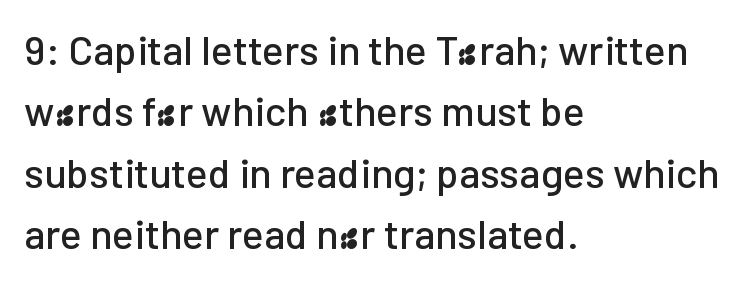
Q: Is the text italic (slanted)? A: No, it is upright.
Q: Is the typeface a serif or a sans-serif typeface? A: Sans-serif.
Q: Is the text underlined? A: No.
Q: How is the paragraph aligned? A: Left-aligned.
Q: Is the spacing between letters normal or unusually wide? A: Normal.
Q: Is the spacing between lines tight, normal or loose? A: Normal.
Q: Width (condensed, normal, or wide)? A: Normal.
Q: Stroke contrast? A: Low.
Q: x-height? A: Medium.
Q: Monospaced? A: No.
